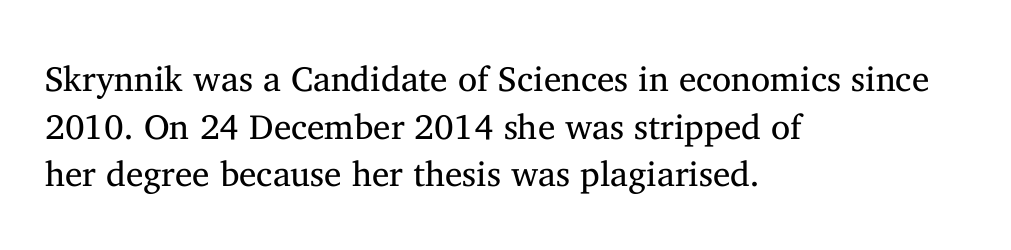
{"serif": "yes", "italic": "no", "bold": "no", "weight": "regular", "width": "normal", "stroke_contrast": "medium", "x_height": "medium", "monospaced": "no", "underline": "no", "align": "left", "line_spacing": "normal", "line_spacing_ratio": 1.36, "letter_spacing": "normal", "letter_spacing_em": 0.0, "glyph_px": 35}
